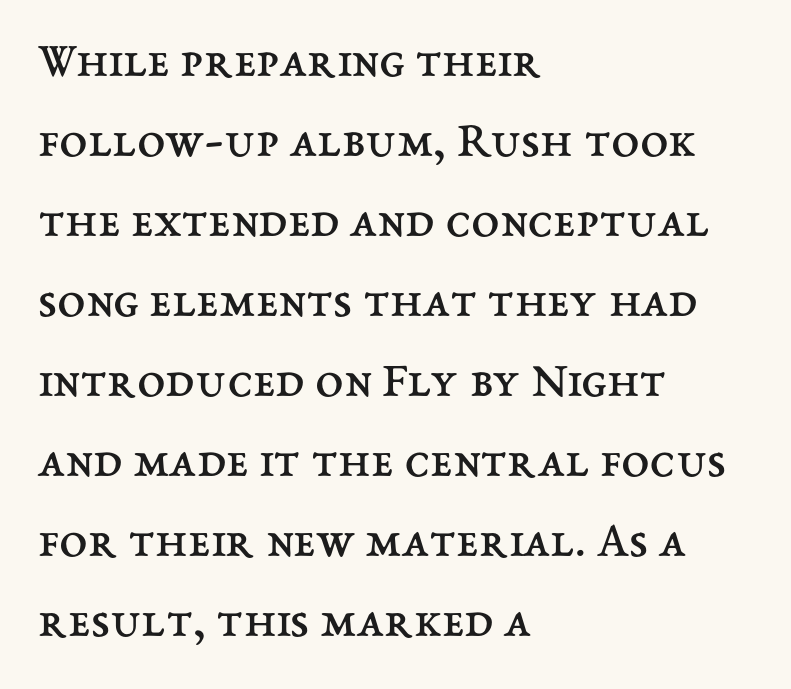
{"italic": "no", "bold": "no", "weight": "regular", "width": "normal", "stroke_contrast": "medium", "x_height": "medium", "monospaced": "no", "underline": "no", "align": "left", "line_spacing": "normal", "line_spacing_ratio": 1.57, "letter_spacing": "normal", "letter_spacing_em": 0.0, "glyph_px": 51}
